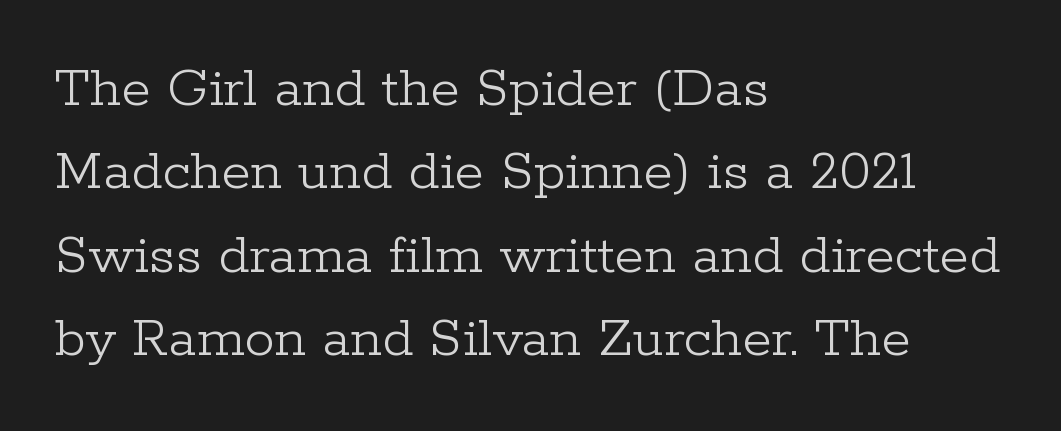
The image shows 60 px light serif type, upright; set left-aligned, normal line spacing (1.39x), normal letter spacing, not underlined; low stroke contrast and a medium x-height.
